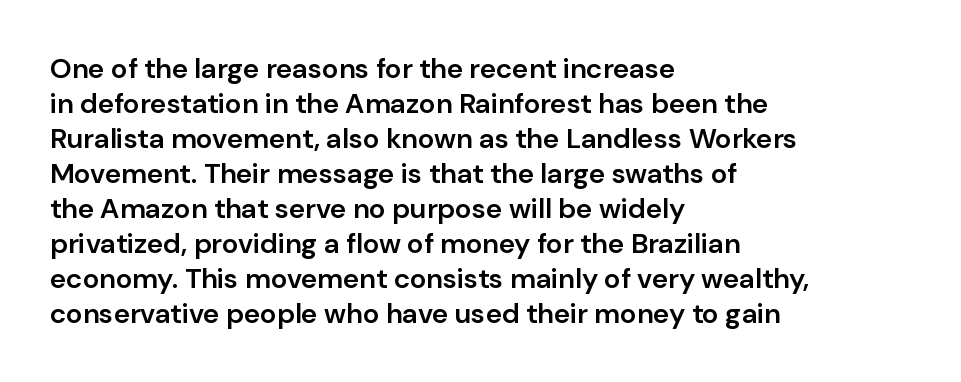
Q: Is the text bold? A: Semi-bold.
Q: Is the text italic (slanted)? A: No, it is upright.
Q: Is the typeface a serif or a sans-serif typeface? A: Sans-serif.
Q: Is the text underlined? A: No.
Q: How is the paragraph aligned? A: Left-aligned.
Q: Is the spacing between letters normal or unusually wide? A: Normal.
Q: Is the spacing between lines tight, normal or loose? A: Normal.
Q: Width (condensed, normal, or wide)? A: Normal.
Q: Stroke contrast? A: Low.
Q: x-height? A: Medium.
Q: Monospaced? A: No.
